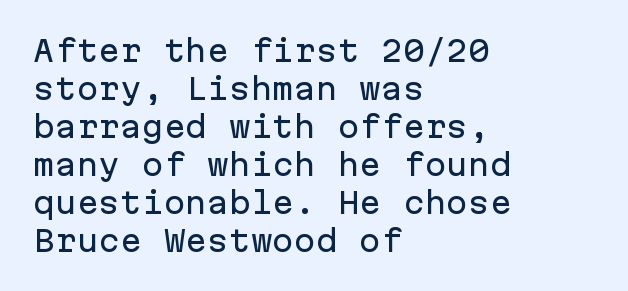
{"serif": "no", "italic": "no", "width": "normal", "stroke_contrast": "low", "x_height": "medium", "monospaced": "yes", "underline": "no", "align": "left", "line_spacing": "normal", "line_spacing_ratio": 1.31, "letter_spacing": "normal", "letter_spacing_em": 0.0, "glyph_px": 29}
